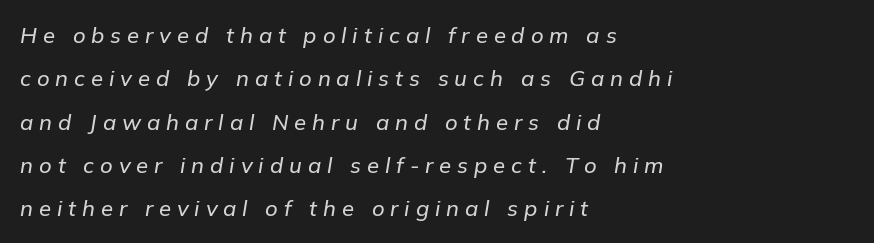
Q: Is the text italic (slanted)? A: Yes, it leans right by about 9 degrees.
Q: Is the text underlined? A: No.
Q: How is the paragraph aligned? A: Left-aligned.
Q: Is the spacing between letters normal or unusually wide? A: Unusually wide.
Q: Is the spacing between lines tight, normal or loose? A: Loose.
